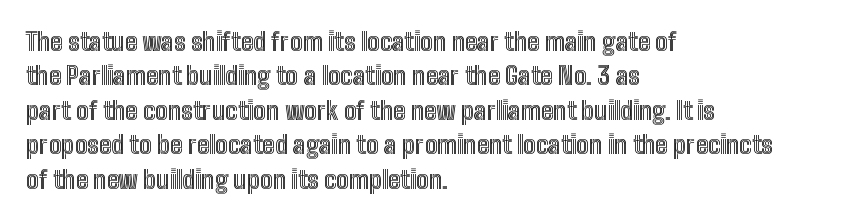
{"italic": "no", "underline": "no", "align": "left", "line_spacing": "normal", "line_spacing_ratio": 1.38, "letter_spacing": "normal", "letter_spacing_em": 0.0, "glyph_px": 25}
